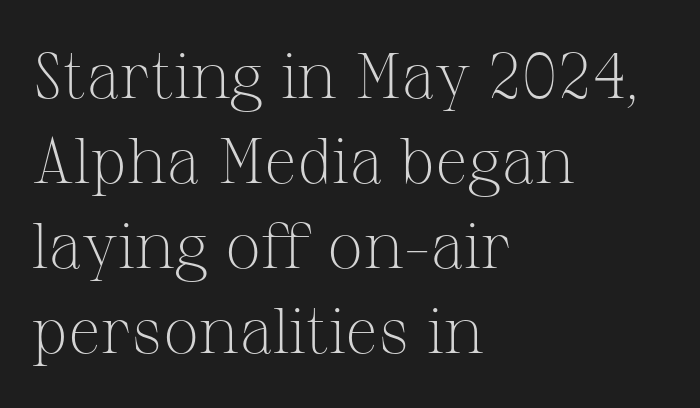
The rendering uses natural spacing where letterforms have individual widths. The letters stand upright; this is a roman face. The weight would be labelled regular, book, light, or lighter still. The text was rendered using a seriffed face with decorative stroke endings. Students, observe: this is what conventionally led text looks like. This sample uses plain, unmodified letter spacing.
